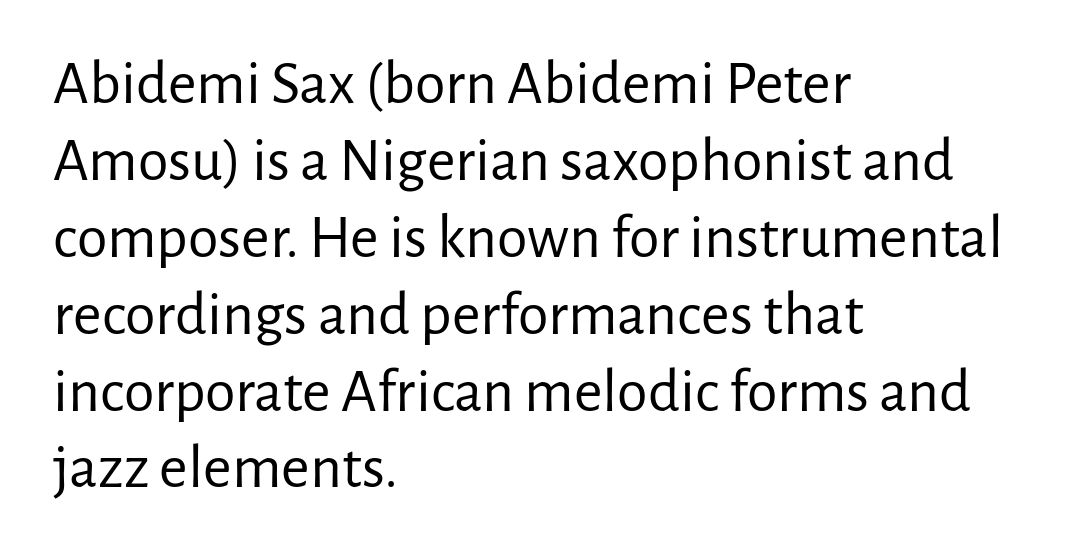
Q: Is the text bold? A: No.
Q: Is the text italic (slanted)? A: No, it is upright.
Q: Is the typeface a serif or a sans-serif typeface? A: Sans-serif.
Q: Is the text underlined? A: No.
Q: How is the paragraph aligned? A: Left-aligned.
Q: Is the spacing between letters normal or unusually wide? A: Normal.
Q: Width (condensed, normal, or wide)? A: Normal.
Q: Stroke contrast? A: Low.
Q: x-height? A: Medium.
Q: Monospaced? A: No.
